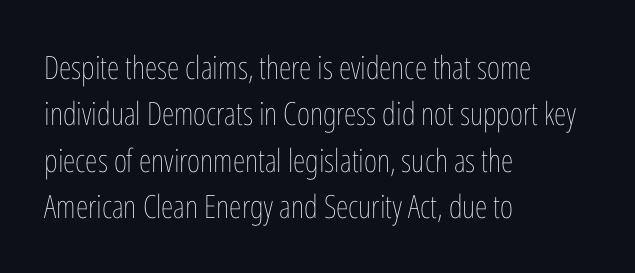
Q: Is the text bold? A: No.
Q: Is the text italic (slanted)? A: No, it is upright.
Q: Is the text underlined? A: No.
Q: How is the paragraph aligned? A: Left-aligned.
Q: Is the spacing between letters normal or unusually wide? A: Normal.
Q: Is the spacing between lines tight, normal or loose? A: Normal.
Q: Width (condensed, normal, or wide)? A: Condensed.
Q: Stroke contrast? A: Low.
Q: x-height? A: Medium.
Q: Monospaced? A: No.
